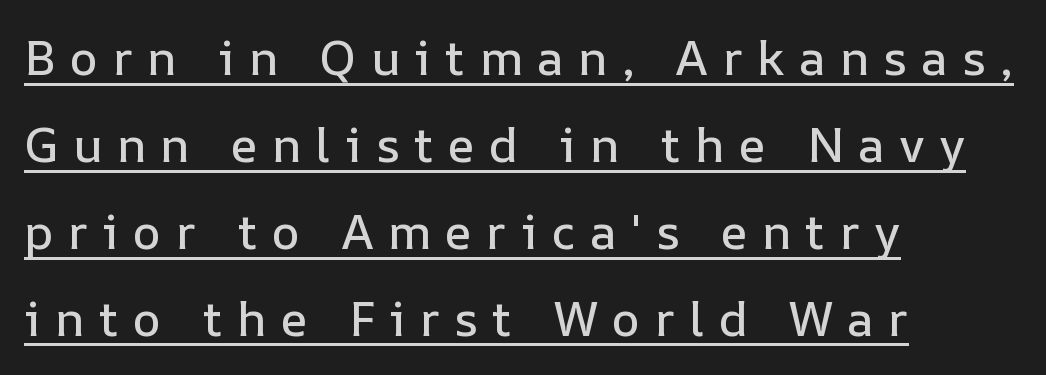
Q: Is the text italic (slanted)? A: No, it is upright.
Q: Is the text underlined? A: Yes.
Q: How is the paragraph aligned? A: Left-aligned.
Q: Is the spacing between letters normal or unusually wide? A: Unusually wide.
Q: Width (condensed, normal, or wide)? A: Normal.
Q: Stroke contrast? A: Low.
Q: x-height? A: Medium.
Q: Monospaced? A: No.
